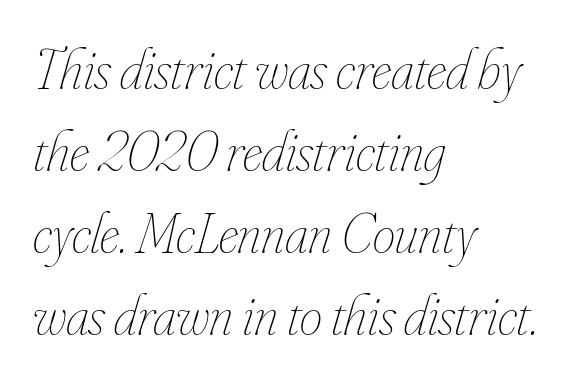
{"italic": "yes", "lean": "right", "slant_degrees": 16, "bold": "no", "weight": "thin", "width": "condensed", "stroke_contrast": "low", "x_height": "small", "monospaced": "no", "underline": "no", "align": "left", "line_spacing": "normal", "line_spacing_ratio": 1.44, "letter_spacing": "normal", "letter_spacing_em": 0.0, "glyph_px": 57}
